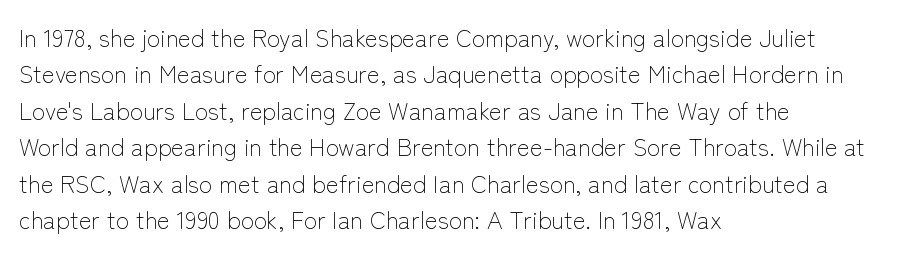
Q: Is the text bold? A: No.
Q: Is the text italic (slanted)? A: No, it is upright.
Q: Is the text underlined? A: No.
Q: How is the paragraph aligned? A: Left-aligned.
Q: Is the spacing between letters normal or unusually wide? A: Normal.
Q: Is the spacing between lines tight, normal or loose? A: Normal.
